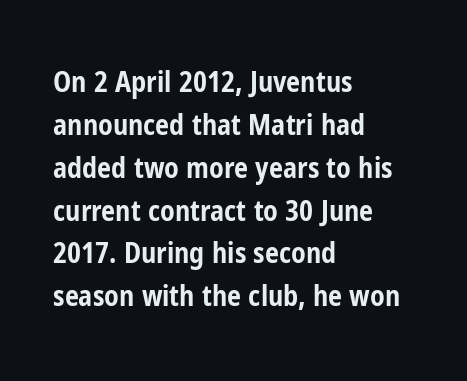
Q: Is the text bold? A: Yes.
Q: Is the text italic (slanted)? A: No, it is upright.
Q: Is the typeface a serif or a sans-serif typeface? A: Sans-serif.
Q: Is the text underlined? A: No.
Q: How is the paragraph aligned? A: Left-aligned.
Q: Is the spacing between letters normal or unusually wide? A: Normal.
Q: Is the spacing between lines tight, normal or loose? A: Normal.
Q: Width (condensed, normal, or wide)? A: Condensed.
Q: Stroke contrast? A: Low.
Q: x-height? A: Medium.
Q: Monospaced? A: No.
